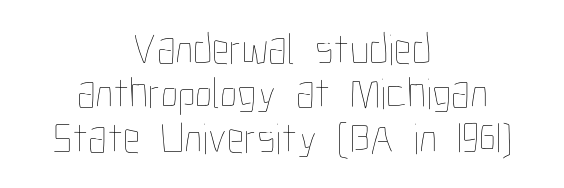
The image shows 44 px thin, condensed type, upright; set centered, tight line spacing (1.01x), normal letter spacing, not underlined; low stroke contrast and a medium x-height.
